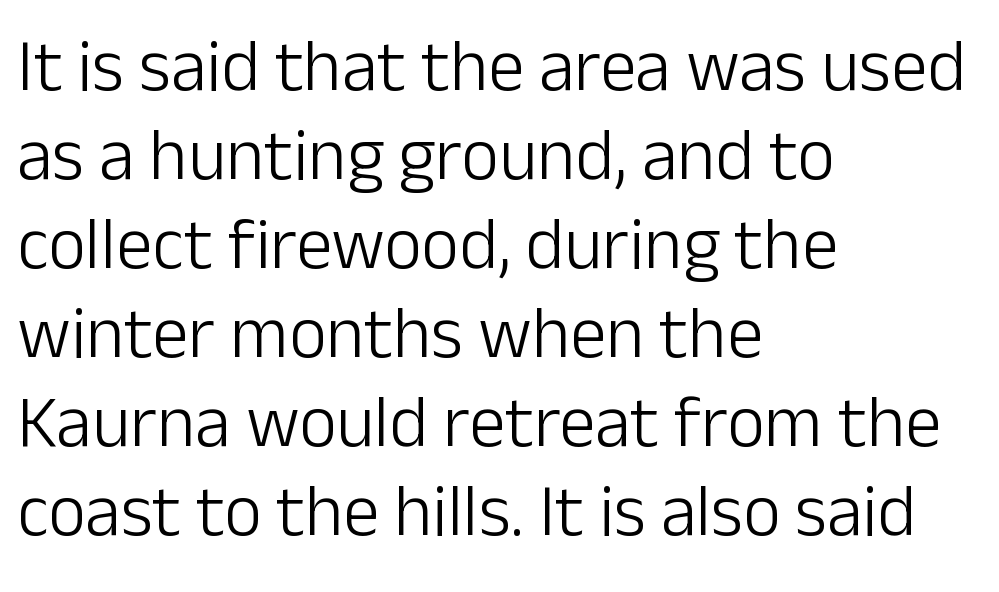
{"serif": "no", "italic": "no", "bold": "no", "weight": "light", "width": "normal", "stroke_contrast": "low", "x_height": "medium", "monospaced": "no", "underline": "no", "align": "left", "line_spacing_ratio": 1.22, "letter_spacing": "normal", "letter_spacing_em": 0.0, "glyph_px": 73}
